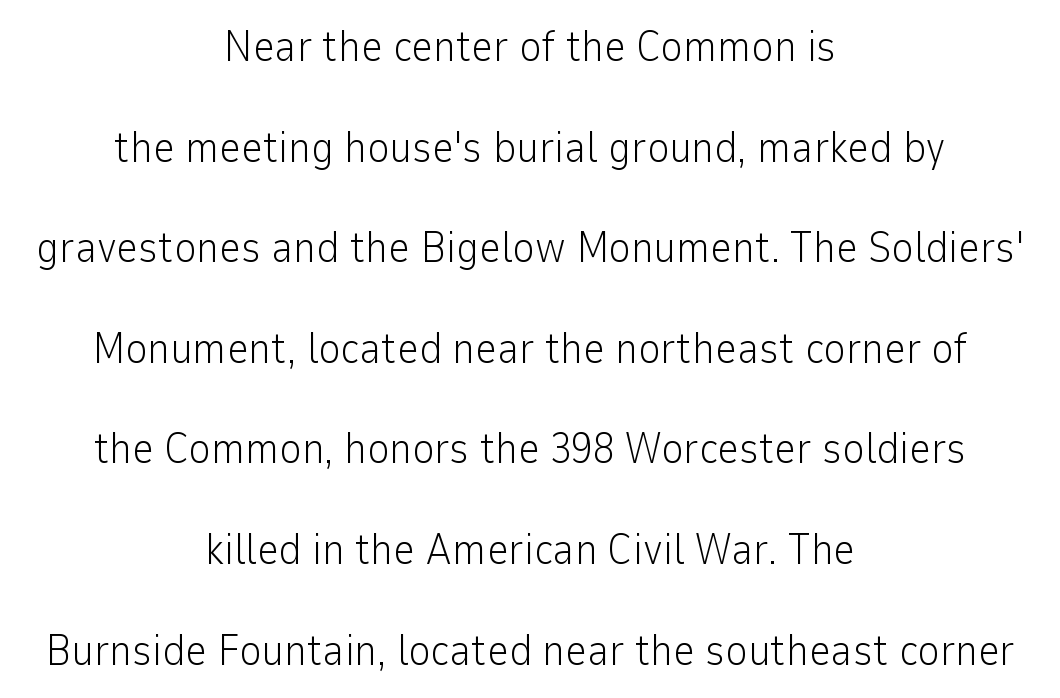
{"serif": "no", "italic": "no", "bold": "no", "weight": "light", "width": "normal", "stroke_contrast": "low", "x_height": "medium", "monospaced": "no", "underline": "no", "align": "center", "line_spacing": "loose", "line_spacing_ratio": 2.34, "letter_spacing": "normal", "letter_spacing_em": 0.0, "glyph_px": 43}
